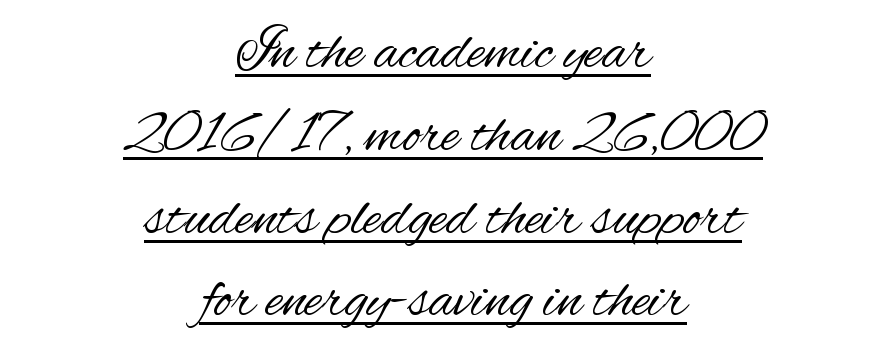
The image shows 60 px regular-weight, condensed sans-serif type; set centered, normal line spacing (1.38x), normal letter spacing, underlined; medium stroke contrast and a small x-height.
